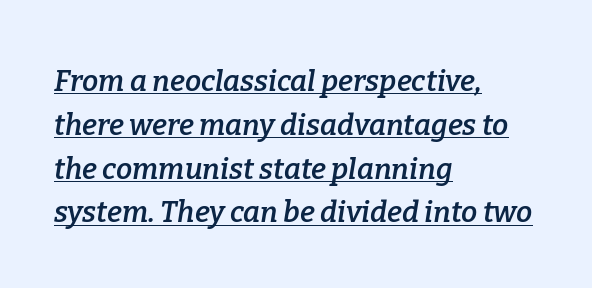
The image shows 29 px semibold serif type, italic (leaning right); set left-aligned, normal line spacing (1.51x), normal letter spacing, underlined; low stroke contrast and a medium x-height.
